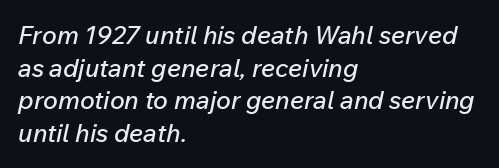
The image shows 25 px text type, italic (leaning right); set left-aligned, normal line spacing (1.31x), normal letter spacing, not underlined.
